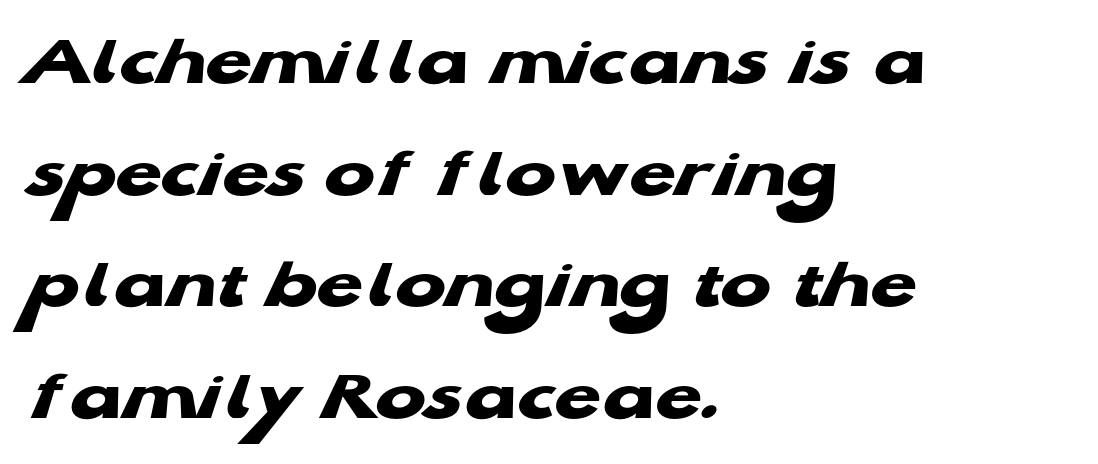
Q: Is the text bold? A: Yes.
Q: Is the typeface a serif or a sans-serif typeface? A: Sans-serif.
Q: Is the text underlined? A: No.
Q: How is the paragraph aligned? A: Left-aligned.
Q: Is the spacing between letters normal or unusually wide? A: Normal.
Q: Is the spacing between lines tight, normal or loose? A: Normal.
Q: Width (condensed, normal, or wide)? A: Wide.
Q: Stroke contrast? A: Low.
Q: x-height? A: Medium.
Q: Monospaced? A: No.
